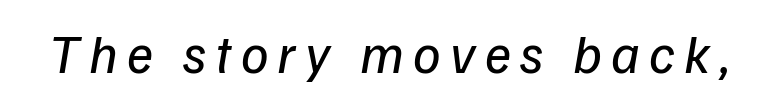
No chunkiness to these letters — they're not bold. Looks like regular typesetting: each glyph gets only the width it needs. Quick note: underline off. Stroke terminals: plain, sans-serif.
